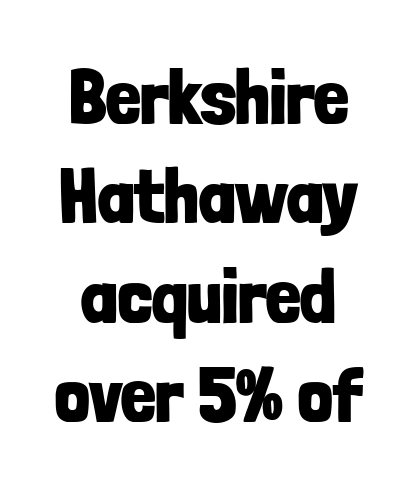
The image shows 77 px bold, condensed sans-serif type, upright; set normal line spacing (1.29x), normal letter spacing, not underlined; low stroke contrast and a medium x-height.
